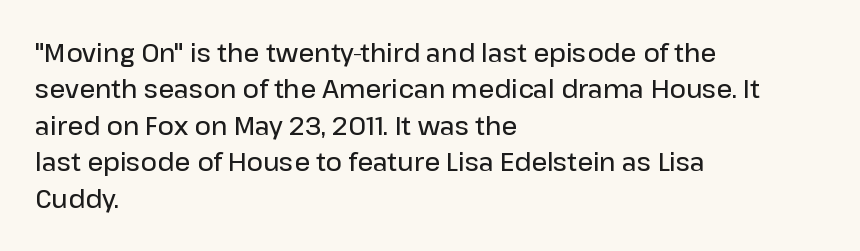
Q: Is the text bold? A: Semi-bold.
Q: Is the text italic (slanted)? A: No, it is upright.
Q: Is the text underlined? A: No.
Q: How is the paragraph aligned? A: Left-aligned.
Q: Is the spacing between letters normal or unusually wide? A: Normal.
Q: Is the spacing between lines tight, normal or loose? A: Normal.
